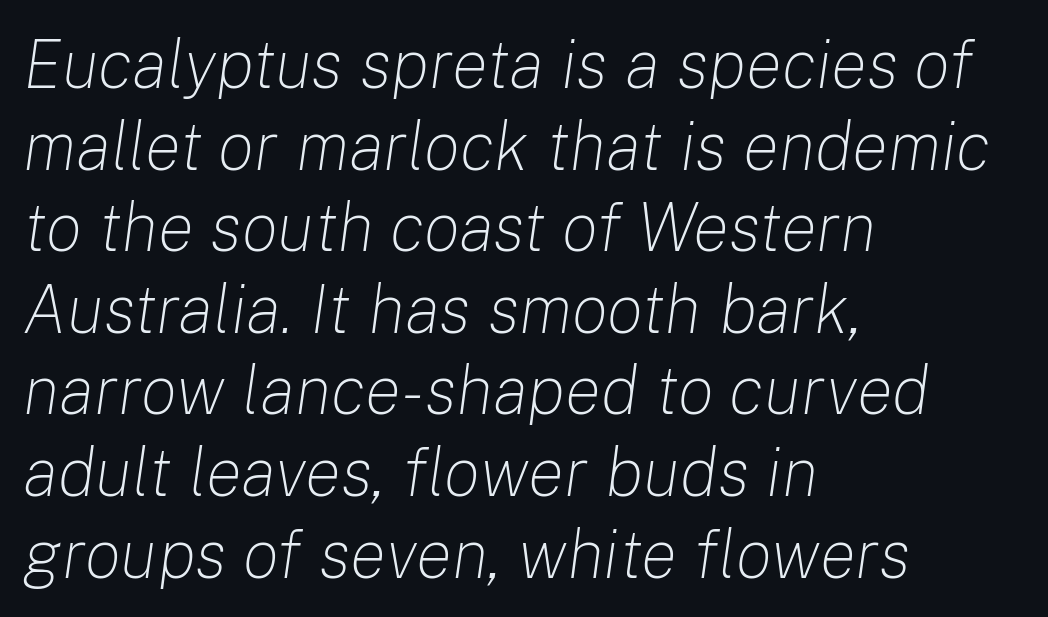
{"italic": "yes", "lean": "right", "slant_degrees": 8, "bold": "no", "weight": "light", "width": "normal", "stroke_contrast": "low", "x_height": "medium", "monospaced": "no", "underline": "no", "align": "left", "line_spacing_ratio": 1.2, "letter_spacing": "normal", "letter_spacing_em": 0.0, "glyph_px": 68}
